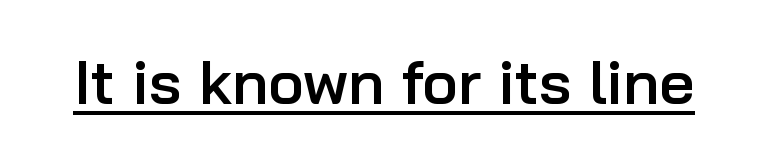
A bit beefed up — I'd call it semibold rather than bold. Students, note that the glyphs here touch the page at normal intervals. Unlike italic type, these characters show no tilt at all. This is sans-serif lettering, the kind often seen on screens and signage. Character widths vary here, with narrow letters taking less room than wide ones.
